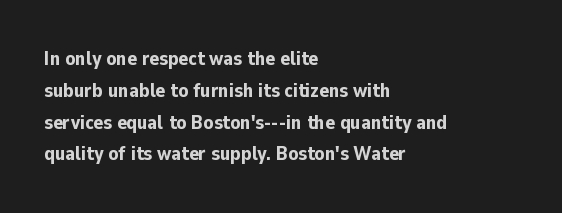
Q: Is the text bold? A: Yes.
Q: Is the text italic (slanted)? A: No, it is upright.
Q: Is the text underlined? A: No.
Q: How is the paragraph aligned? A: Left-aligned.
Q: Is the spacing between letters normal or unusually wide? A: Normal.
Q: Is the spacing between lines tight, normal or loose? A: Normal.
